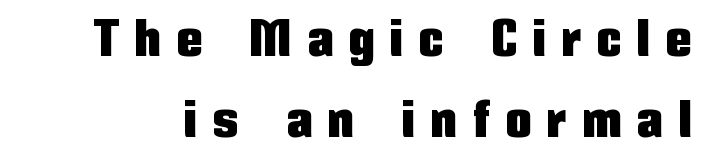
{"serif": "no", "italic": "no", "width": "condensed", "stroke_contrast": "low", "x_height": "medium", "monospaced": "no", "underline": "no", "line_spacing": "normal", "line_spacing_ratio": 1.59, "letter_spacing": "wide", "letter_spacing_em": 0.32, "glyph_px": 51}
